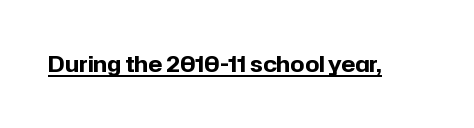
The image shows 22 px bold type, upright; set normal letter spacing, underlined.
